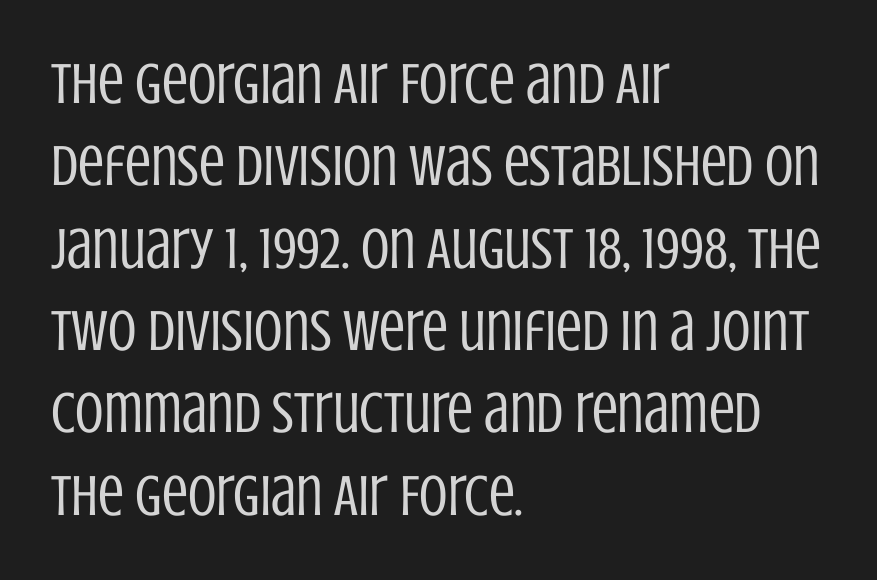
{"serif": "no", "italic": "no", "bold": "no", "weight": "regular", "width": "condensed", "stroke_contrast": "low", "x_height": "large", "monospaced": "no", "underline": "no", "align": "left", "line_spacing": "normal", "line_spacing_ratio": 1.42, "letter_spacing": "normal", "letter_spacing_em": 0.0, "glyph_px": 58}
